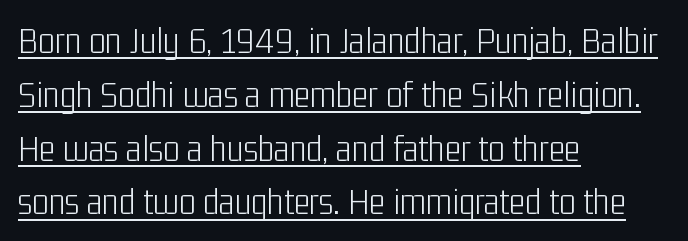
Q: Is the text bold? A: No.
Q: Is the text italic (slanted)? A: No, it is upright.
Q: Is the typeface a serif or a sans-serif typeface? A: Sans-serif.
Q: Is the text underlined? A: Yes.
Q: How is the paragraph aligned? A: Left-aligned.
Q: Is the spacing between letters normal or unusually wide? A: Normal.
Q: Is the spacing between lines tight, normal or loose? A: Normal.
Q: Width (condensed, normal, or wide)? A: Condensed.
Q: Stroke contrast? A: Low.
Q: x-height? A: Medium.
Q: Monospaced? A: No.
